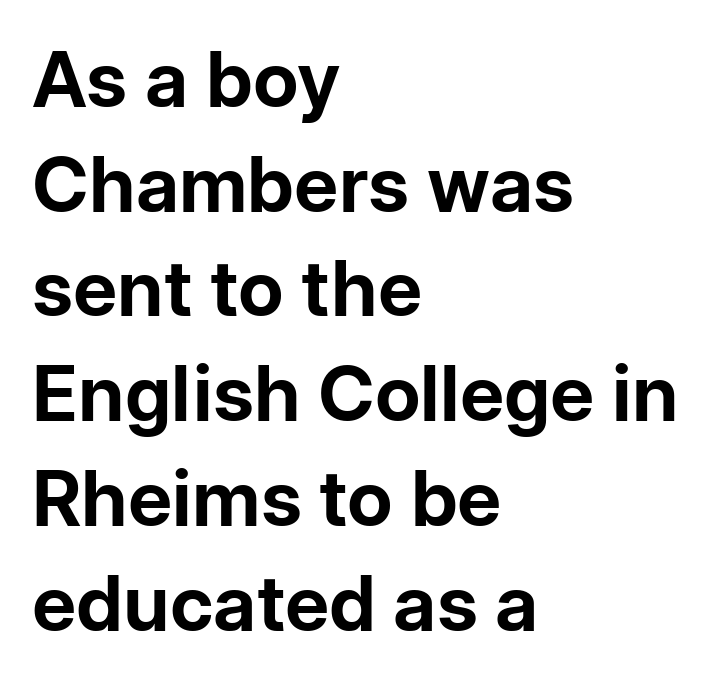
The image shows 77 px bold sans-serif type, upright; set left-aligned, normal line spacing (1.36x), normal letter spacing, not underlined; low stroke contrast and a medium x-height.
